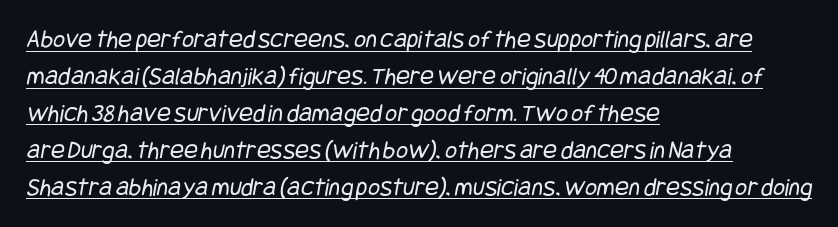
Q: Is the text bold? A: No.
Q: Is the text underlined? A: Yes.
Q: How is the paragraph aligned? A: Left-aligned.
Q: Is the spacing between letters normal or unusually wide? A: Normal.
Q: Is the spacing between lines tight, normal or loose? A: Normal.
